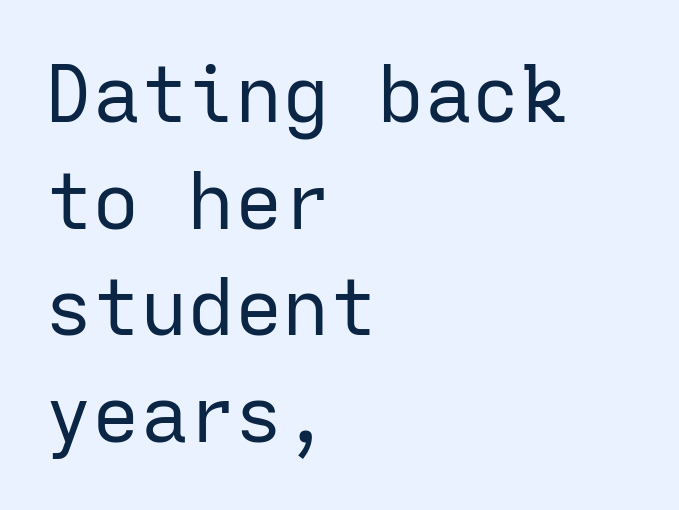
The lines are quadded left. A quiet, ordinary-to-light weight characterises the typeface. Words appear dense and cohesive because spacing is normal. Letterform terminals end flat and unadorned throughout the passage.
